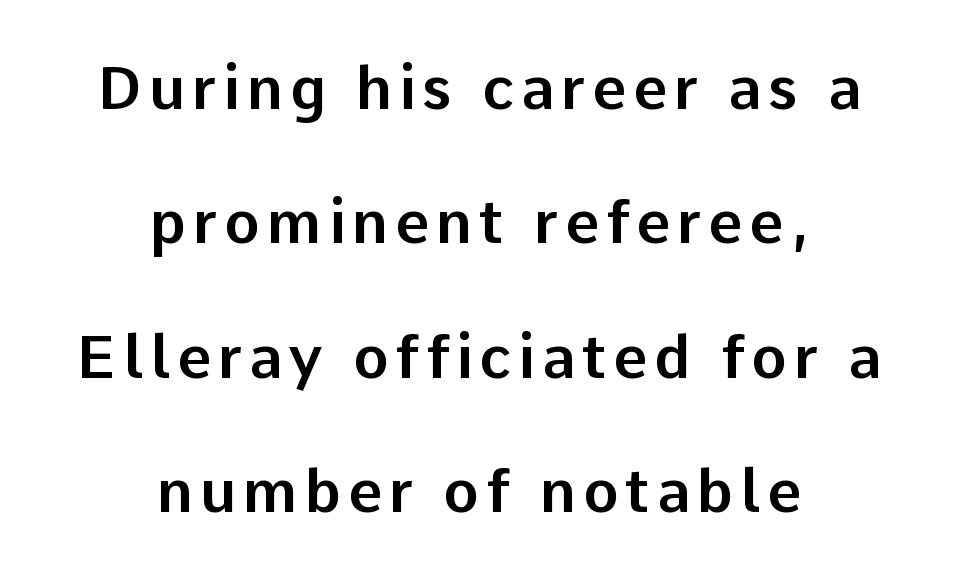
{"serif": "no", "italic": "no", "width": "normal", "stroke_contrast": "low", "x_height": "medium", "monospaced": "no", "underline": "no", "align": "center", "line_spacing": "loose", "line_spacing_ratio": 2.24, "glyph_px": 60}
